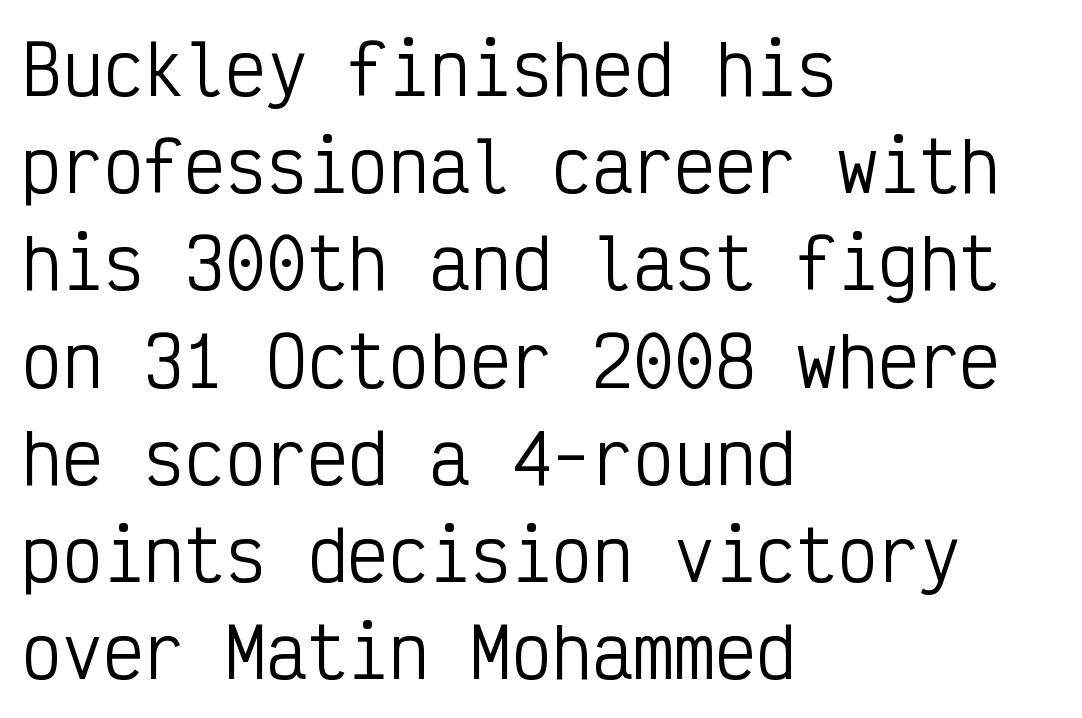
The image shows 68 px regular-weight, condensed sans-serif type, upright, monospaced; set left-aligned, normal line spacing (1.43x), normal letter spacing, not underlined; low stroke contrast and a medium x-height.
